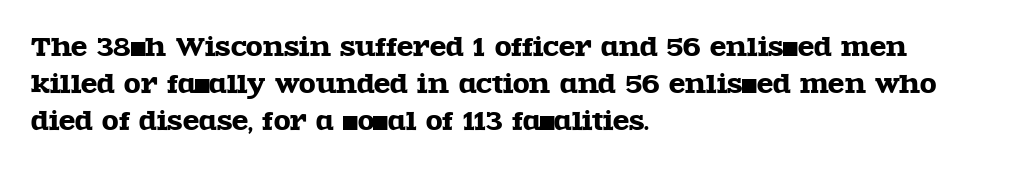
Q: Is the text italic (slanted)? A: No, it is upright.
Q: Is the text underlined? A: No.
Q: How is the paragraph aligned? A: Left-aligned.
Q: Is the spacing between letters normal or unusually wide? A: Normal.
Q: Is the spacing between lines tight, normal or loose? A: Normal.
